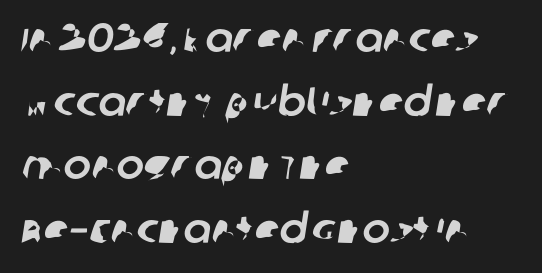
These lines stack with their left ends in a neat column. Beneath every word, the page is bare. Leading matches the norm, producing a regular column. Font category for this specimen: sans-serif. Letter spacing: default. Note the varied advance widths — an 'i' is clearly narrower than an 'm'.
